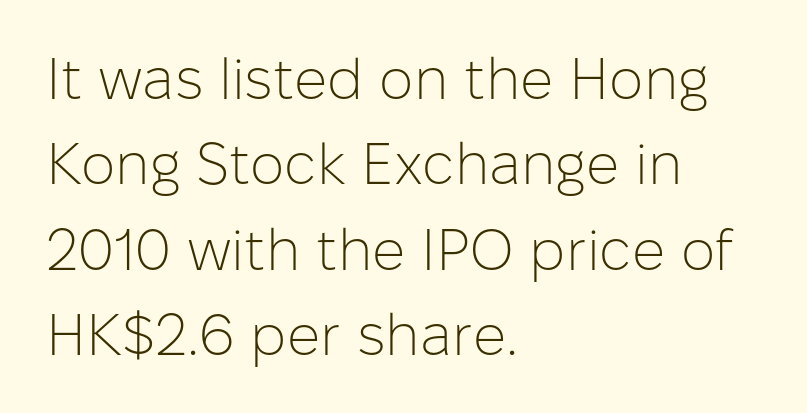
{"serif": "no", "italic": "no", "bold": "no", "weight": "light", "width": "normal", "stroke_contrast": "low", "x_height": "medium", "monospaced": "no", "underline": "no", "align": "left", "line_spacing": "normal", "line_spacing_ratio": 1.47, "letter_spacing": "normal", "letter_spacing_em": 0.0, "glyph_px": 58}
